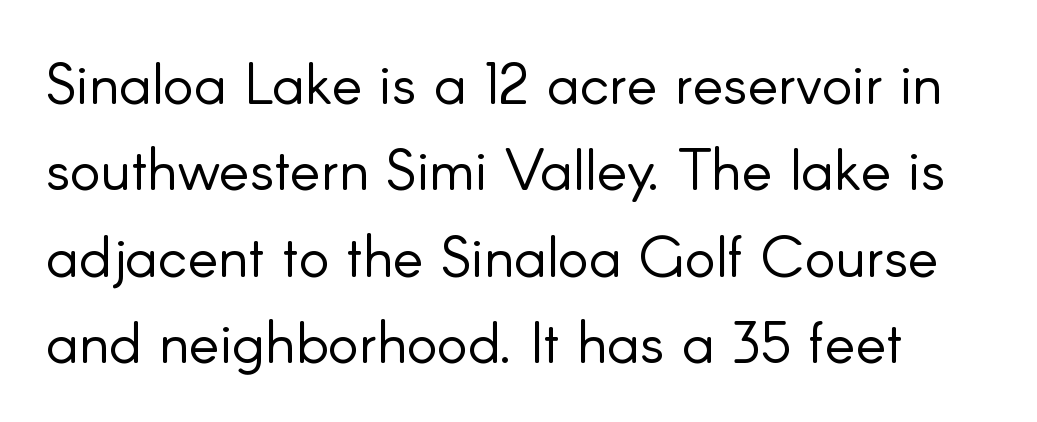
{"serif": "no", "italic": "no", "bold": "no", "weight": "light", "width": "normal", "stroke_contrast": "low", "x_height": "small", "monospaced": "no", "underline": "no", "line_spacing": "normal", "line_spacing_ratio": 1.49, "letter_spacing": "normal", "letter_spacing_em": 0.0, "glyph_px": 58}
